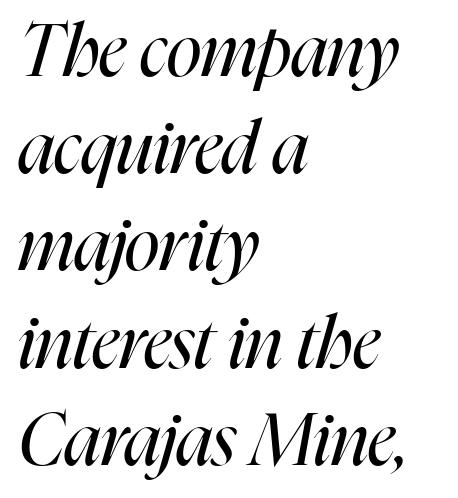
Character widths vary here, with narrow letters taking less room than wide ones. The vertical gap from one line to the next is medium. Weight: regular or lighter. An italicized treatment has been applied to the whole sample. The strip under each line holds only bare page.
